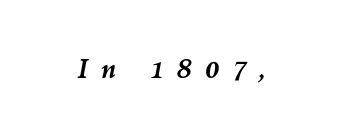
The image shows 27 px bold type, italic (leaning right); set unusually wide letter spacing (+0.44 em), not underlined.
